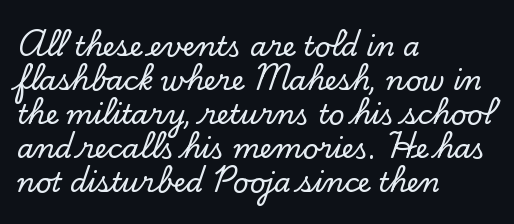
This sample uses plain, unmodified letter spacing. The setting favours the left margin, as ordinary paragraphs usually do. Is there much room between lines? A standard amount, neither cramped nor airy.
